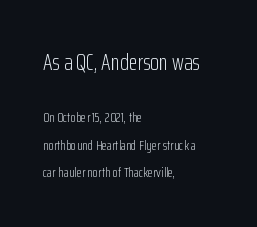
{"italic": "no", "bold": "no", "underline": "no", "align": "left", "line_spacing": "loose", "line_spacing_ratio": 1.95, "letter_spacing": "normal", "letter_spacing_em": 0.0, "larger_block": "first", "size_ratio": 1.64, "glyph_px": 23}
